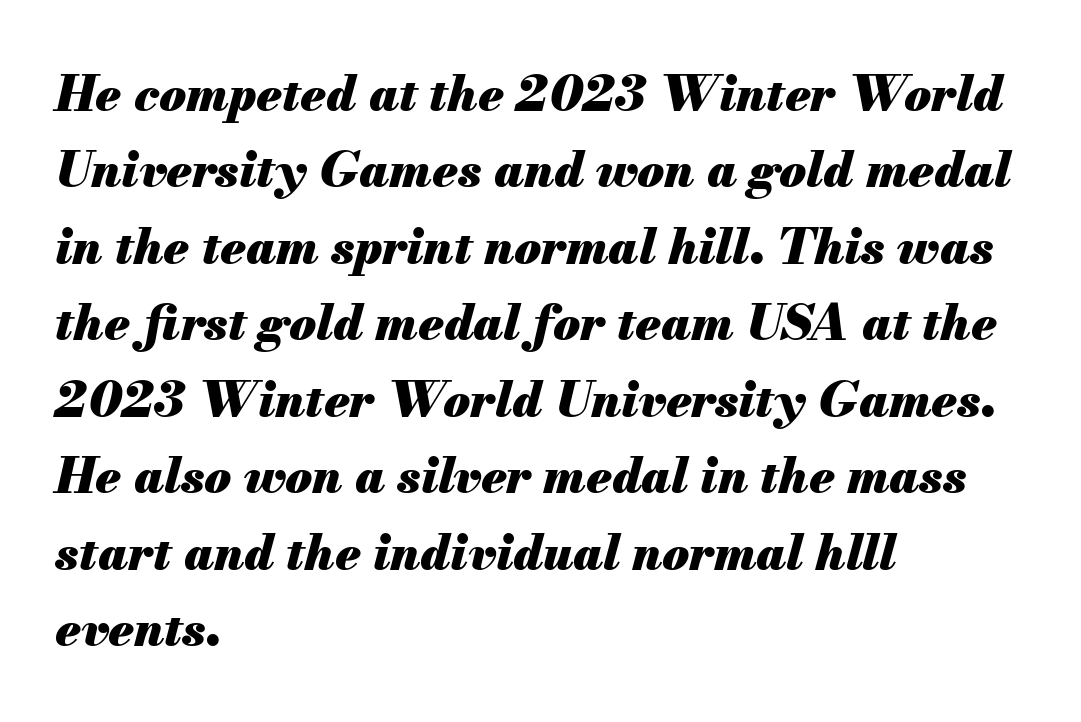
The image shows 49 px heavy type, italic (leaning right); set left-aligned, normal line spacing (1.56x), normal letter spacing, not underlined; medium stroke contrast and a small x-height.
